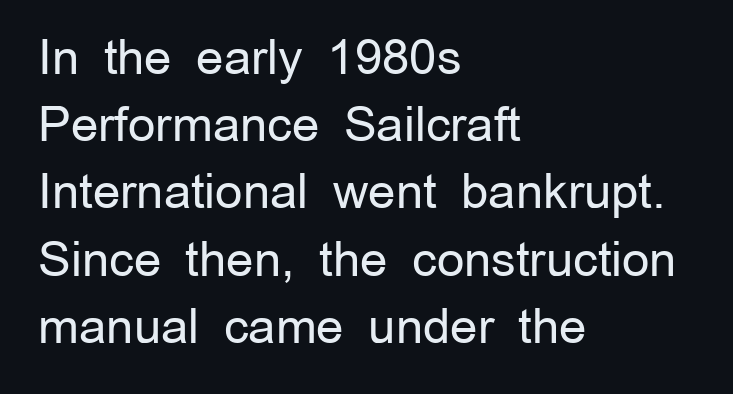
The rendering uses a moderate line-height, typical for paragraphs. Glyph-to-glyph distance matches everyday printed text. Nope, no serifs anywhere on these letters. Any mark beneath the type? The region is blank.
